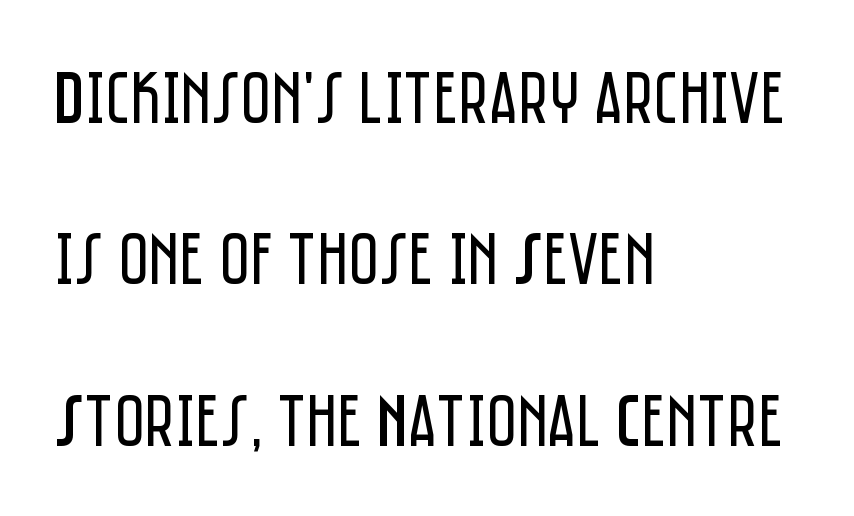
Interline gaps are noticeably wide in this sample. Alignment: flush left. The typeface has the unassuming heft of standard copy or less. Short note: letters normally spaced. Ascenders rise straight up at ninety degrees. Beneath every word, the page is bare.
